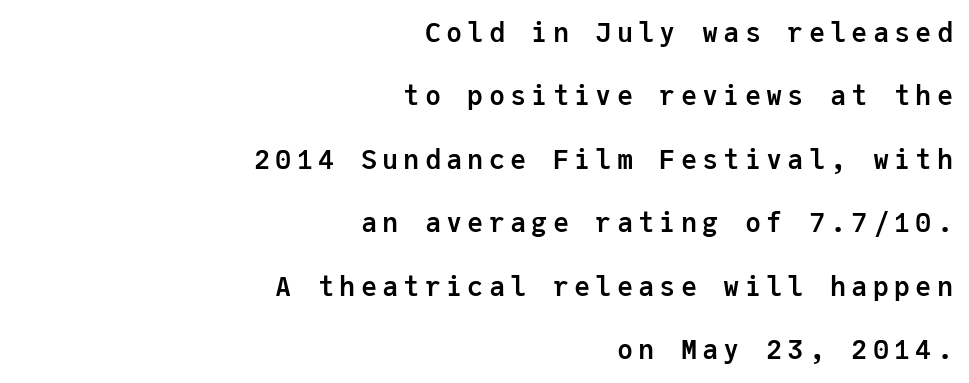
Look at the stroke-to-counter ratio: heavy, a bold. Line endings align vertically; line beginnings do not. Reading down the column, the eye jumps a long way to each next line. Each row of text sits above clean, open space. Vertical strokes here are truly vertical.
